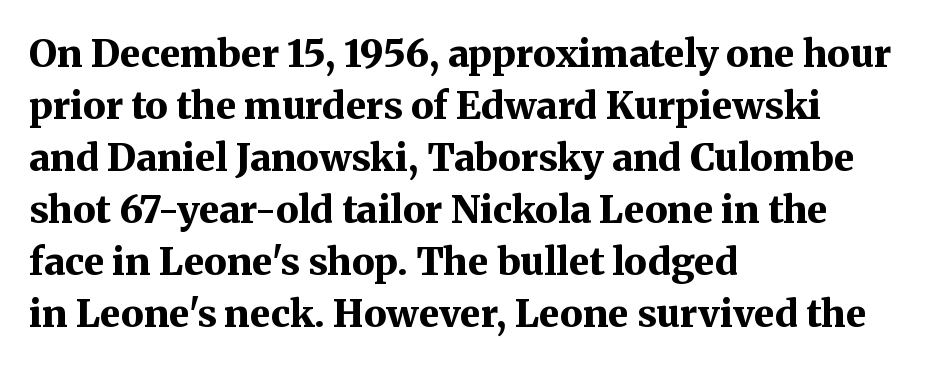
Q: Is the text bold? A: Yes.
Q: Is the text italic (slanted)? A: No, it is upright.
Q: Is the typeface a serif or a sans-serif typeface? A: Serif.
Q: Is the text underlined? A: No.
Q: How is the paragraph aligned? A: Left-aligned.
Q: Is the spacing between letters normal or unusually wide? A: Normal.
Q: Is the spacing between lines tight, normal or loose? A: Normal.
Q: Width (condensed, normal, or wide)? A: Normal.
Q: Stroke contrast? A: Medium.
Q: x-height? A: Medium.
Q: Monospaced? A: No.
